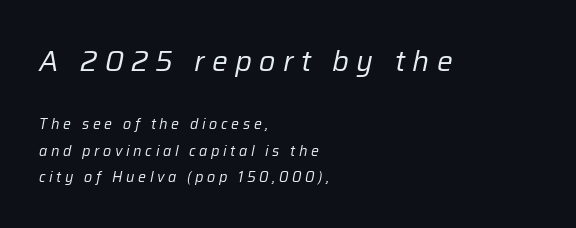
This sample has the flowing, uneven cadence of proportional lettering. Yep, that's italic — everything's leaning. Counters stay open thanks to moderate or lighter strokes. The passage shown begins with its larger block and ends with its smaller one. Observe the wide spacing: letters keep a clear distance from each other.
